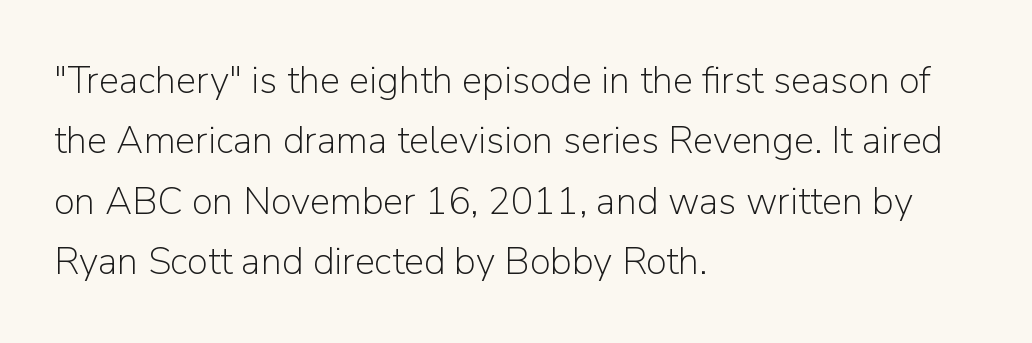
{"serif": "no", "italic": "no", "bold": "no", "weight": "light", "width": "normal", "stroke_contrast": "low", "x_height": "medium", "monospaced": "no", "underline": "no", "align": "left", "line_spacing": "normal", "line_spacing_ratio": 1.59, "letter_spacing": "normal", "letter_spacing_em": 0.0, "glyph_px": 38}
